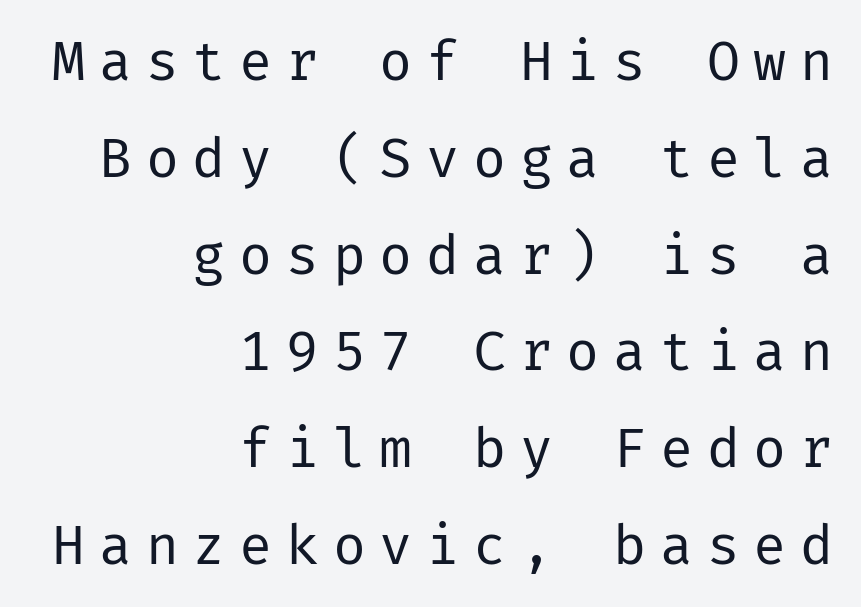
Does the copy run flush right? Yes — the right margin is perfectly even. This is sans-serif lettering, the kind often seen on screens and signage. Inter-character spacing is expanded well beyond the font's built-in metrics. Bare-footed words on every line. No letter is thick-stroked: the sample isn't bold.
